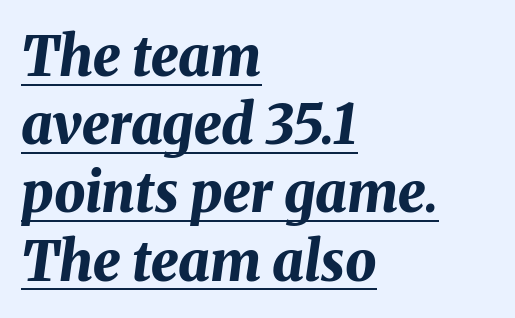
Q: Is the text bold? A: Yes.
Q: Is the text italic (slanted)? A: Yes, it leans right by about 8 degrees.
Q: Is the text underlined? A: Yes.
Q: How is the paragraph aligned? A: Left-aligned.
Q: Is the spacing between letters normal or unusually wide? A: Normal.
Q: Width (condensed, normal, or wide)? A: Normal.
Q: Stroke contrast? A: Medium.
Q: x-height? A: Medium.
Q: Monospaced? A: No.
